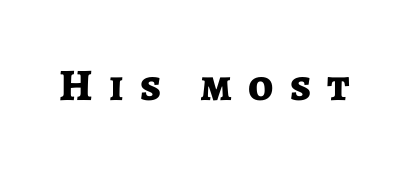
{"serif": "no", "italic": "no", "bold": "yes", "weight": "bold", "width": "normal", "stroke_contrast": "low", "x_height": "medium", "monospaced": "no", "underline": "no", "letter_spacing": "wide", "letter_spacing_em": 0.36, "glyph_px": 45}
